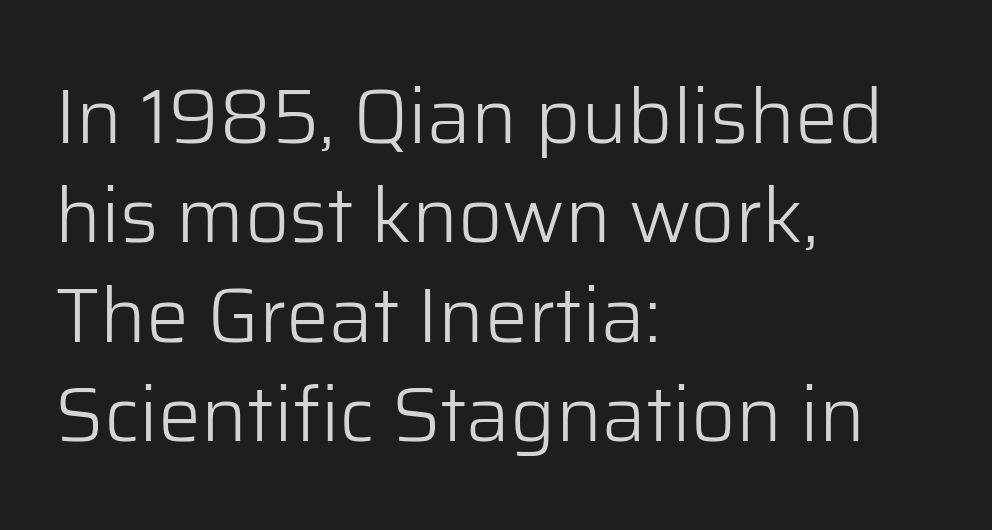
The image shows 77 px light sans-serif type, upright; set left-aligned, normal line spacing (1.29x), normal letter spacing, not underlined; low stroke contrast and a medium x-height.
